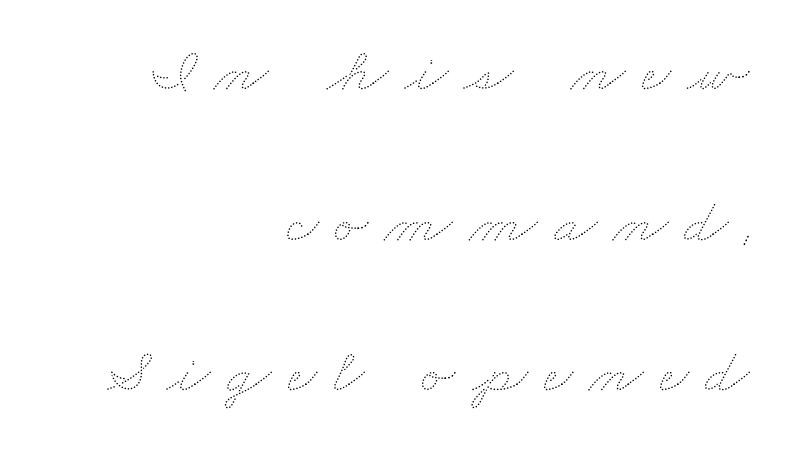
The image shows 63 px thin, wide type; set right-aligned, loose line spacing (2.39x), unusually wide letter spacing (+0.26 em), not underlined; medium stroke contrast and a small x-height.
